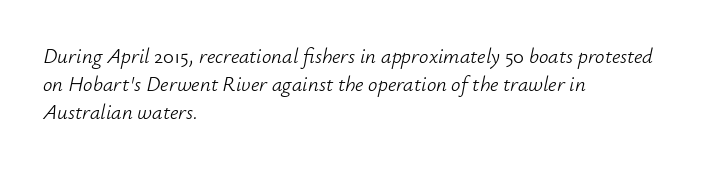
The image shows 21 px text type, italic (leaning right); set left-aligned, normal line spacing (1.34x), normal letter spacing, not underlined.
